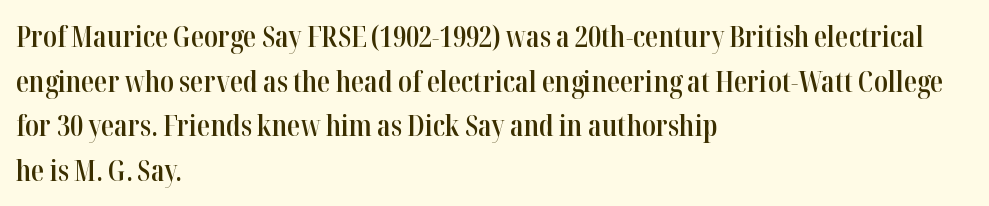
The image shows 29 px semibold, condensed serif type, upright; set left-aligned, normal line spacing (1.54x), normal letter spacing, not underlined; high stroke contrast and a medium x-height.
